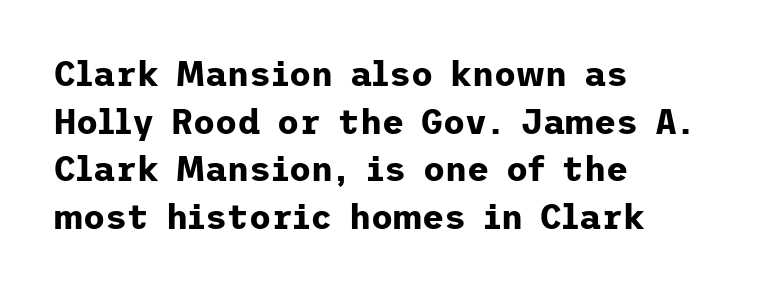
The image shows 34 px bold sans-serif type, upright; set left-aligned, normal line spacing (1.4x), normal letter spacing, not underlined; low stroke contrast and a medium x-height.
